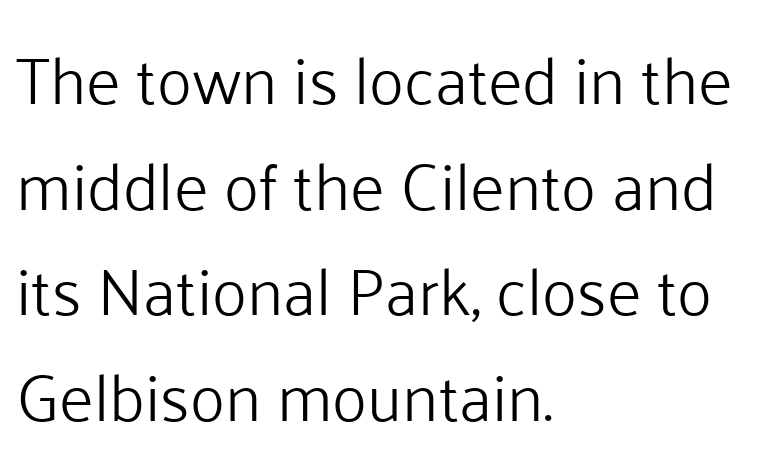
Spacing verdict: proportional, widths tailored to each character. Typeset ragged right — the left edge is the straight one. What stands out about the letter spacing? Nothing — it is the standard amount. No feet cap the strokes, marking this as sans-serif type. This block has exactly the height ordinary leading produces.
